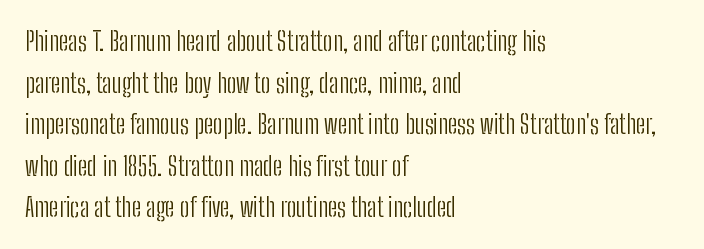
Rule under the text: the space is simply empty. One-word summary of the alignment: left. Stroke thickness stays within the range of a standard reading face or lighter. Rows of type keep a routine distance in the vertical direction. Ascenders rise straight up at ninety degrees. The tracking reads as untouched default to a designer's eye.
